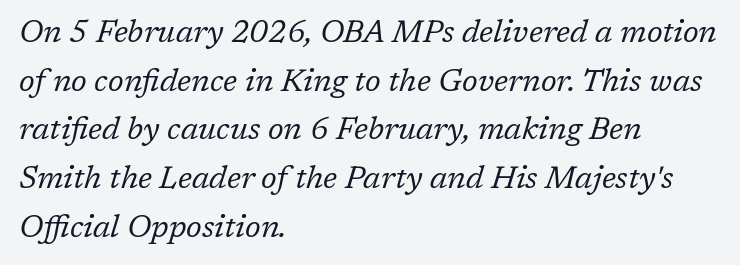
{"serif": "yes", "italic": "yes", "lean": "right", "slant_degrees": 17, "bold": "no", "weight": "regular", "width": "normal", "stroke_contrast": "low", "x_height": "medium", "monospaced": "no", "underline": "no", "align": "left", "line_spacing": "normal", "line_spacing_ratio": 1.57, "letter_spacing": "normal", "letter_spacing_em": 0.0, "glyph_px": 31}
